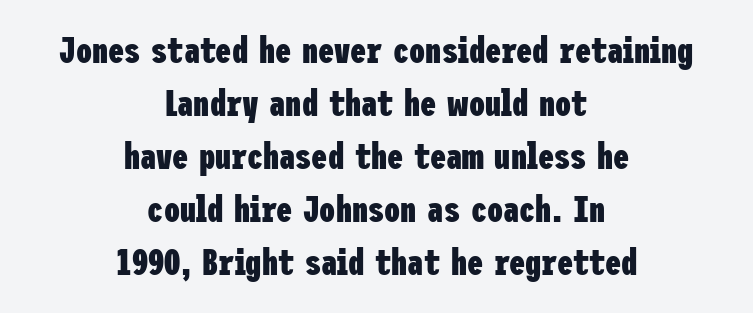
Short and long lines alike share a common midpoint. Stroke terminals: plain, sans-serif. Honestly, the letter spacing is just normal — you wouldn't notice it. On the weight axis this lands at bold, roughly 700.
